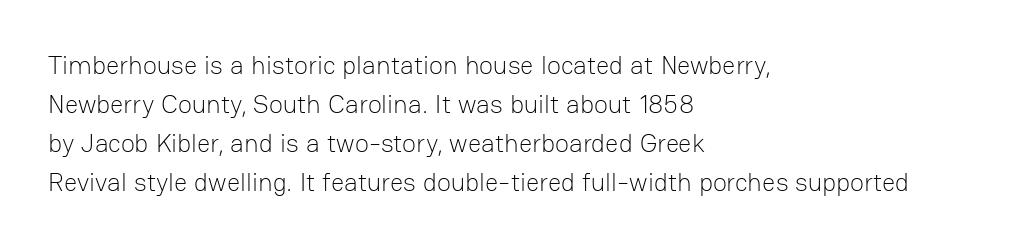
{"italic": "no", "bold": "no", "underline": "no", "align": "left", "line_spacing": "normal", "line_spacing_ratio": 1.5, "letter_spacing": "normal", "letter_spacing_em": 0.0, "glyph_px": 26}
